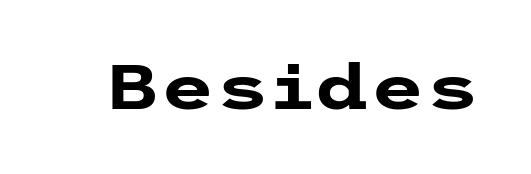
{"serif": "no", "italic": "no", "bold": "yes", "weight": "heavy", "width": "wide", "stroke_contrast": "low", "x_height": "medium", "underline": "no", "letter_spacing": "normal", "letter_spacing_em": 0.0, "glyph_px": 63}
